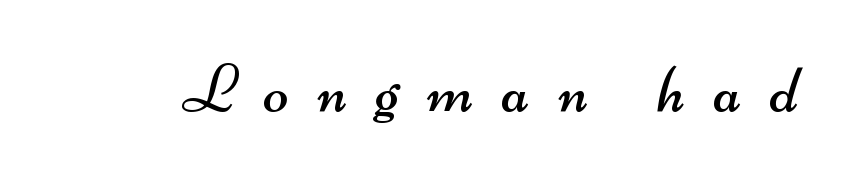
{"serif": "no", "bold": "no", "weight": "regular", "width": "wide", "stroke_contrast": "medium", "x_height": "small", "monospaced": "no", "underline": "no", "letter_spacing": "wide", "letter_spacing_em": 0.43, "glyph_px": 67}
